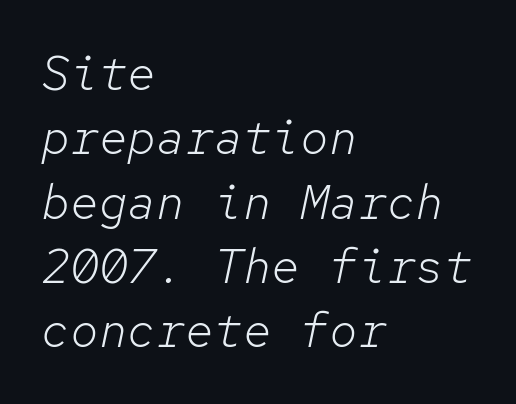
{"italic": "yes", "lean": "right", "slant_degrees": 12, "bold": "no", "weight": "light", "width": "normal", "stroke_contrast": "low", "x_height": "medium", "monospaced": "yes", "underline": "no", "align": "left", "line_spacing": "normal", "line_spacing_ratio": 1.34, "letter_spacing": "normal", "letter_spacing_em": 0.0, "glyph_px": 48}
